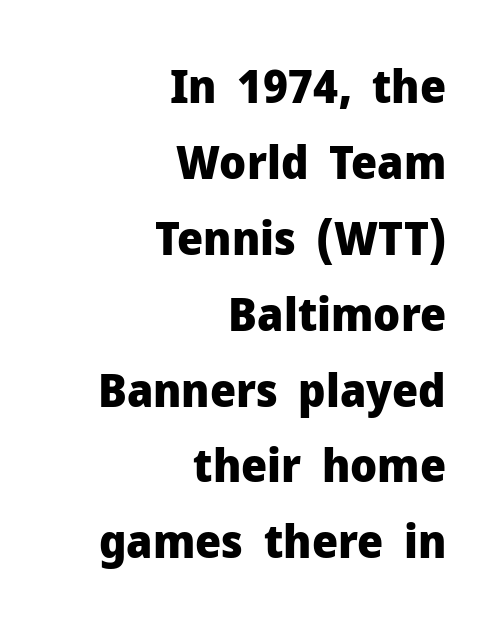
The face used here is proportionally spaced, like ordinary book or web type. Interline gaps are of average width in this sample. Does the weight exceed regular? Yes, all the way to bold. The ragged edge is on the left, which tells us the setting is flush right.
